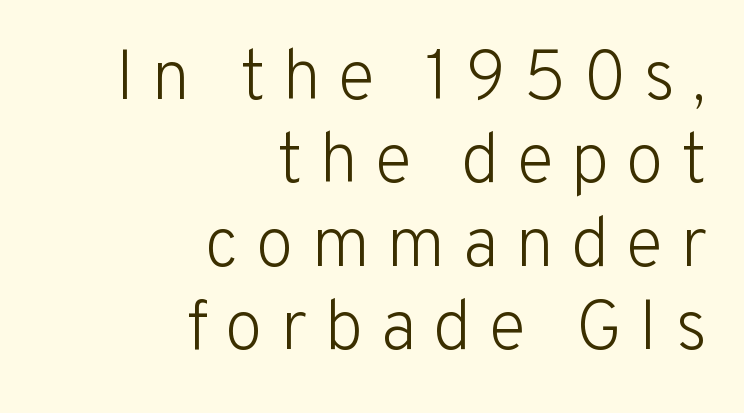
Anything drawn beneath the words? Only blank space. Compared with a flush-left layout, this one pins lines to the opposite, right side. Varying glyph widths throughout — classic text-font behaviour. Heaviness? Minimal to ordinary, like unemphasized prose. Observe the wide spacing: letters keep a clear distance from each other.
